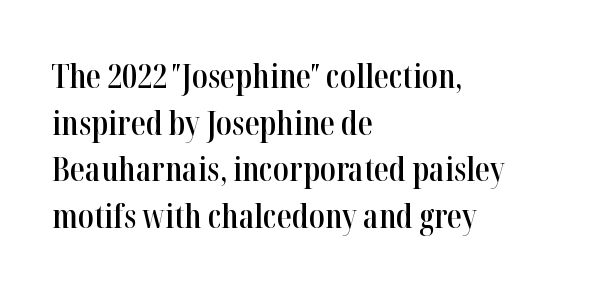
Do the characters align in a grid? No, the font is proportional. This sample uses an upright cut, with every glyph sitting square on the baseline. The type is set solid horizontally, with unmodified tracking. Heft: intermediate — a semibold.
